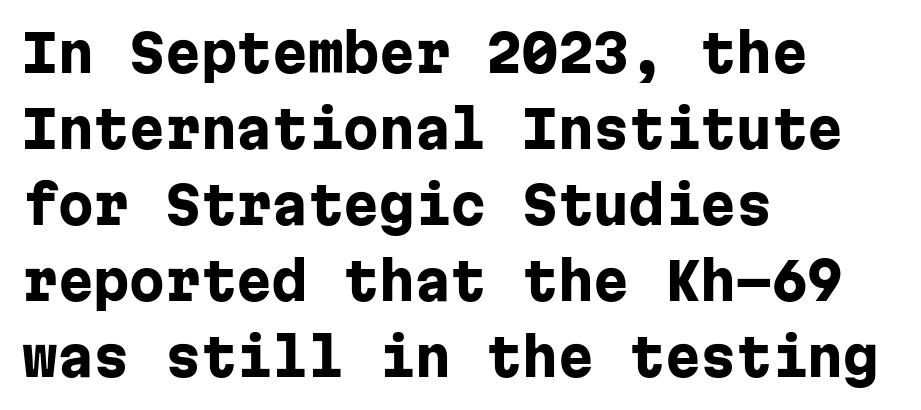
The strip under each line holds only bare page. Font category for this specimen: sans-serif. Notice how the stems are strictly vertical — no italics here. Normally led — the rows are evenly, conventionally spaced. The passage shown is typed in a monospace face where columns stay perfectly aligned. Spacing between characters is what you'd get straight out of the box.
